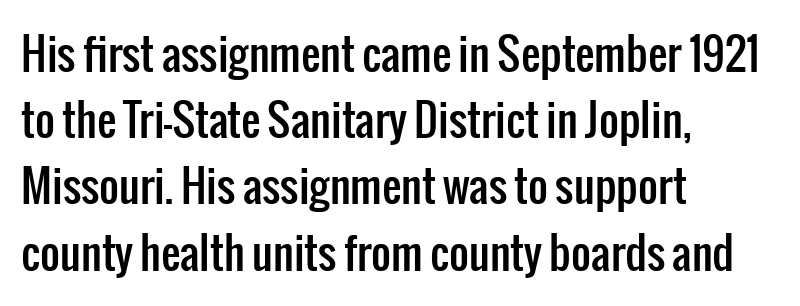
Notice how the passage keeps a crisp vertical edge on the left only. Is this a fixed-width face? No — the glyphs have proportional, varying widths. The specimen omits any rule beneath the text block's lines. Is there much room between lines? A standard amount, neither cramped nor airy.
